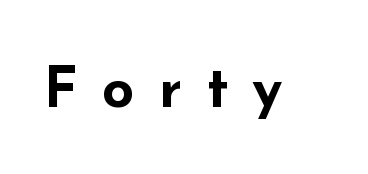
The image shows 57 px bold, wide sans-serif type, upright; set unusually wide letter spacing (+0.42 em), not underlined; low stroke contrast and a small x-height.
